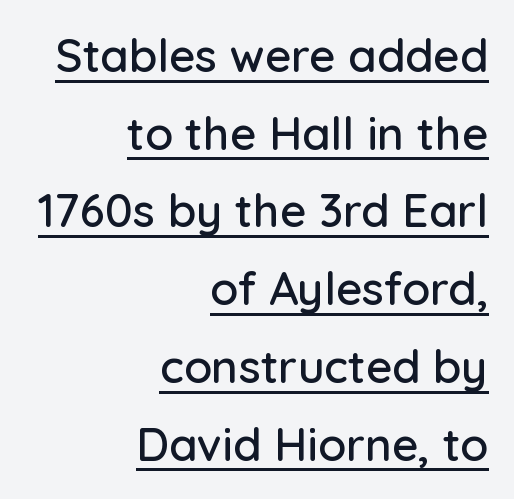
{"serif": "no", "italic": "no", "width": "normal", "stroke_contrast": "low", "x_height": "medium", "monospaced": "no", "underline": "yes", "align": "right", "line_spacing": "normal", "line_spacing_ratio": 1.69, "letter_spacing": "normal", "letter_spacing_em": 0.0, "glyph_px": 46}
